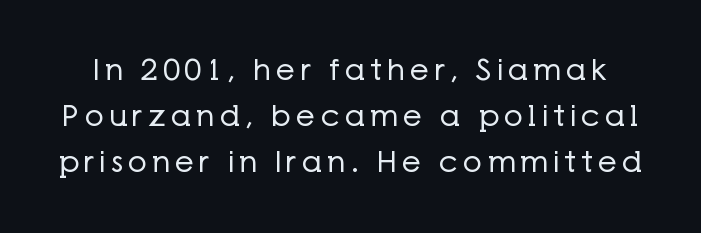
Q: Is the text bold? A: No.
Q: Is the text italic (slanted)? A: No, it is upright.
Q: Is the typeface a serif or a sans-serif typeface? A: Sans-serif.
Q: Is the text underlined? A: No.
Q: Is the spacing between lines tight, normal or loose? A: Normal.
Q: Width (condensed, normal, or wide)? A: Normal.
Q: Stroke contrast? A: Low.
Q: x-height? A: Medium.
Q: Monospaced? A: No.
